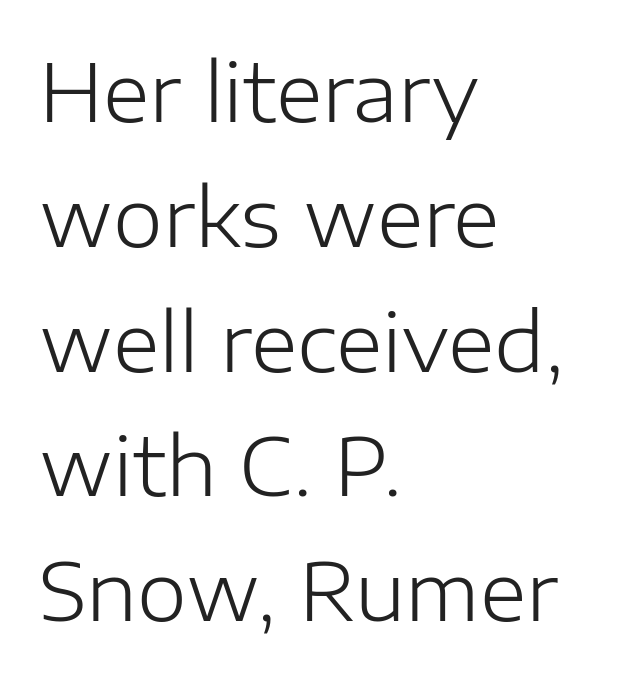
The image shows 80 px light sans-serif type, upright; set left-aligned, normal line spacing (1.56x), normal letter spacing, not underlined; low stroke contrast and a medium x-height.
